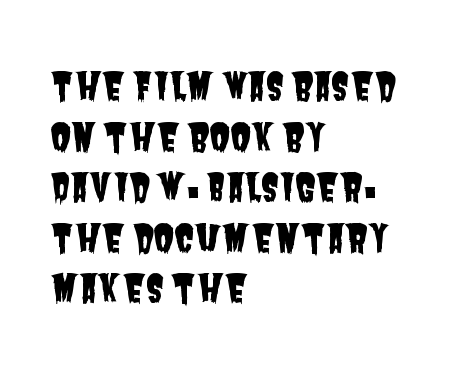
Q: Is the typeface a serif or a sans-serif typeface? A: Sans-serif.
Q: Is the text underlined? A: No.
Q: How is the paragraph aligned? A: Left-aligned.
Q: Is the spacing between letters normal or unusually wide? A: Normal.
Q: Is the spacing between lines tight, normal or loose? A: Normal.
Q: Width (condensed, normal, or wide)? A: Condensed.
Q: Stroke contrast? A: Low.
Q: x-height? A: Large.
Q: Monospaced? A: No.
